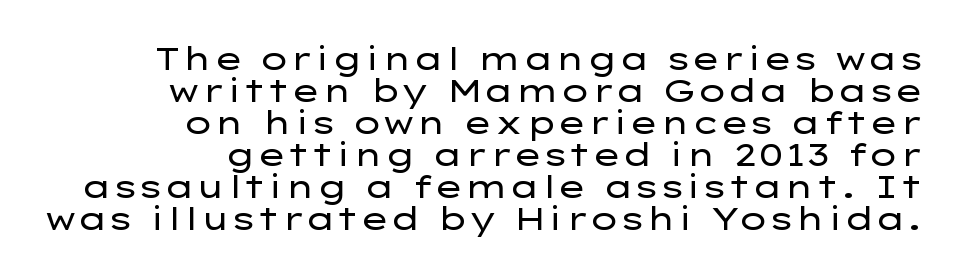
Q: Is the text bold? A: No.
Q: Is the text italic (slanted)? A: No, it is upright.
Q: Is the typeface a serif or a sans-serif typeface? A: Sans-serif.
Q: Is the text underlined? A: No.
Q: How is the paragraph aligned? A: Right-aligned.
Q: Is the spacing between letters normal or unusually wide? A: Normal.
Q: Is the spacing between lines tight, normal or loose? A: Tight.
Q: Width (condensed, normal, or wide)? A: Wide.
Q: Stroke contrast? A: Low.
Q: x-height? A: Medium.
Q: Monospaced? A: No.
